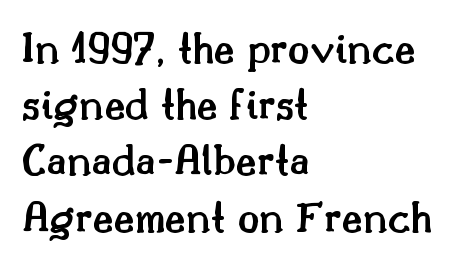
Q: Is the text bold? A: Semi-bold.
Q: Is the text italic (slanted)? A: No, it is upright.
Q: Is the typeface a serif or a sans-serif typeface? A: Serif.
Q: Is the text underlined? A: No.
Q: How is the paragraph aligned? A: Left-aligned.
Q: Is the spacing between letters normal or unusually wide? A: Normal.
Q: Is the spacing between lines tight, normal or loose? A: Normal.
Q: Width (condensed, normal, or wide)? A: Normal.
Q: Stroke contrast? A: Medium.
Q: x-height? A: Small.
Q: Monospaced? A: No.
